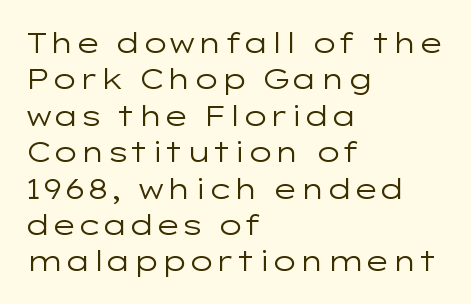
{"serif": "no", "italic": "no", "bold": "no", "weight": "regular", "width": "wide", "stroke_contrast": "low", "x_height": "medium", "monospaced": "no", "underline": "no", "align": "left", "line_spacing": "normal", "line_spacing_ratio": 1.3, "letter_spacing": "normal", "letter_spacing_em": 0.0, "glyph_px": 28}
